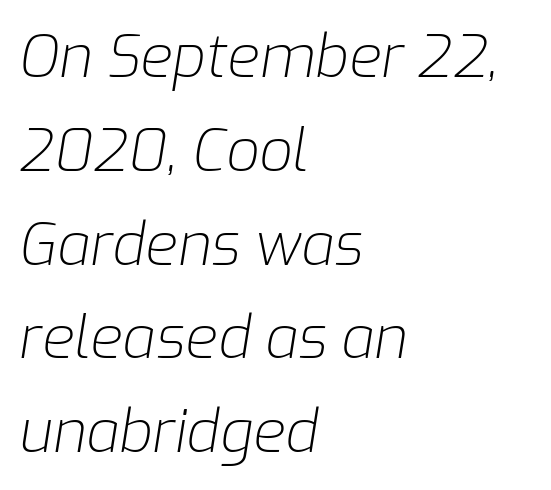
The image shows 59 px light type, italic (leaning right); set left-aligned, normal line spacing (1.59x), normal letter spacing, not underlined; low stroke contrast and a medium x-height.
